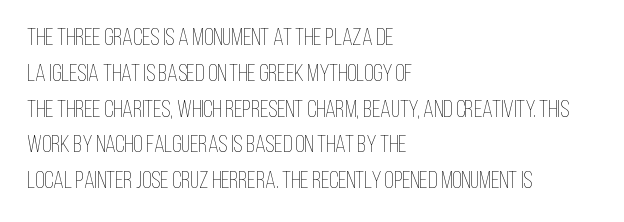
The image shows 24 px text type, upright; set left-aligned, normal line spacing (1.49x), normal letter spacing, not underlined.
